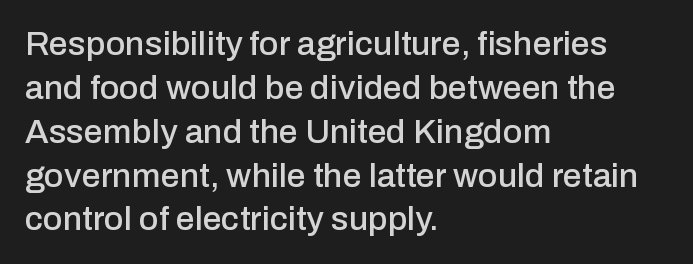
Q: Is the text italic (slanted)? A: No, it is upright.
Q: Is the typeface a serif or a sans-serif typeface? A: Sans-serif.
Q: Is the text underlined? A: No.
Q: How is the paragraph aligned? A: Left-aligned.
Q: Is the spacing between letters normal or unusually wide? A: Normal.
Q: Is the spacing between lines tight, normal or loose? A: Normal.
Q: Width (condensed, normal, or wide)? A: Normal.
Q: Stroke contrast? A: Low.
Q: x-height? A: Medium.
Q: Monospaced? A: No.
